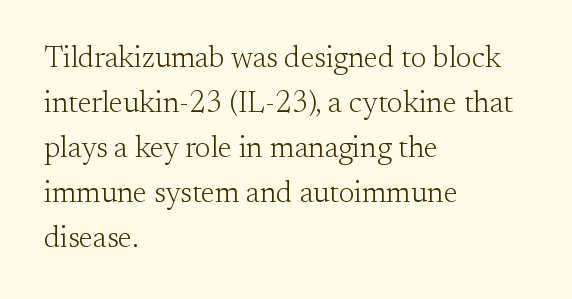
{"serif": "yes", "italic": "no", "bold": "no", "weight": "light", "width": "normal", "stroke_contrast": "medium", "x_height": "small", "monospaced": "no", "underline": "no", "align": "left", "line_spacing": "normal", "line_spacing_ratio": 1.5, "letter_spacing": "normal", "letter_spacing_em": 0.0, "glyph_px": 30}
